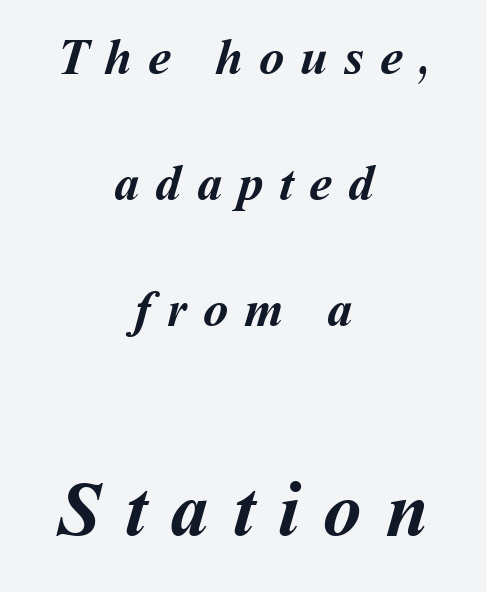
The image shows 77 px semibold type; set centered, loose line spacing (2.47x), unusually wide letter spacing (+0.31 em), not underlined; the second (bottom) block is 1.51x larger; medium stroke contrast and a medium x-height.
